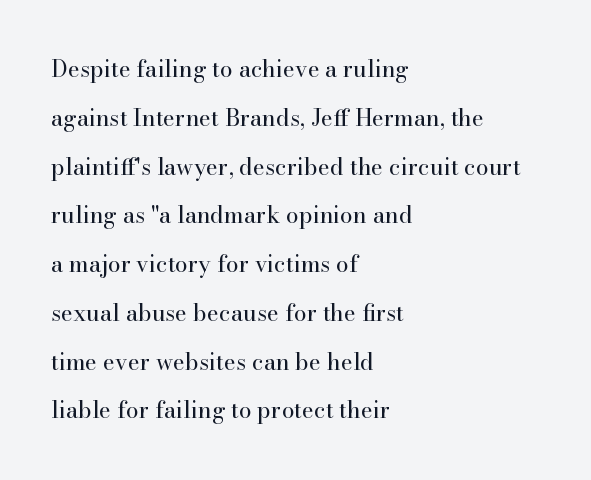
{"italic": "no", "bold": "no", "underline": "no", "align": "left", "line_spacing": "loose", "line_spacing_ratio": 2.12, "letter_spacing": "normal", "letter_spacing_em": 0.0, "glyph_px": 23}
